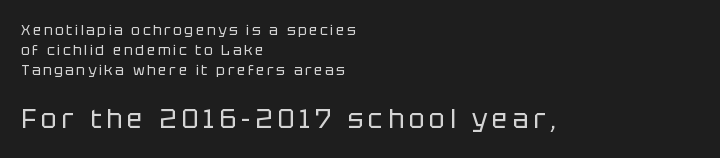
The image shows 26 px text type, upright; set left-aligned, normal line spacing (1.44x), not underlined; the second (bottom) block is 1.86x larger.
